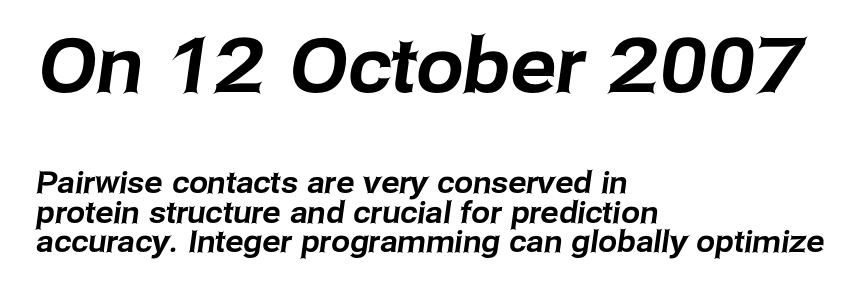
Cramped leading. Scale decreases going downward across the two blocks. Regarding serifs, this sample does without them. Does extra space separate the letters? No, they use regular spacing. The glyphs are unaccompanied by any horizontal stroke below them.
